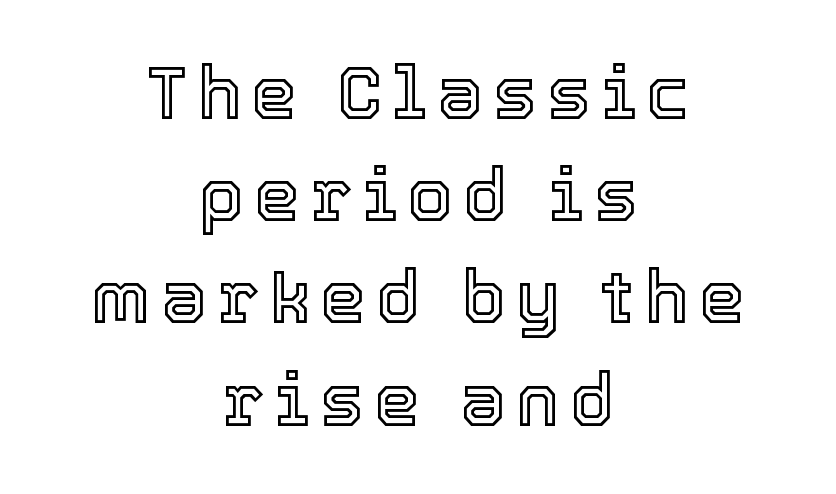
Q: Is the text italic (slanted)? A: No, it is upright.
Q: Is the text underlined? A: No.
Q: How is the paragraph aligned? A: Centered.
Q: Is the spacing between lines tight, normal or loose? A: Normal.
Q: Width (condensed, normal, or wide)? A: Normal.
Q: x-height? A: Medium.
Q: Monospaced? A: No.
